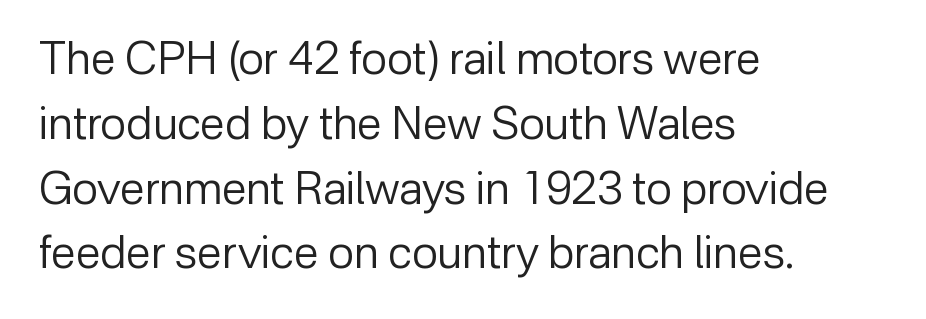
The image shows 45 px regular-weight sans-serif type, upright; set left-aligned, normal line spacing (1.44x), normal letter spacing, not underlined; low stroke contrast and a medium x-height.
